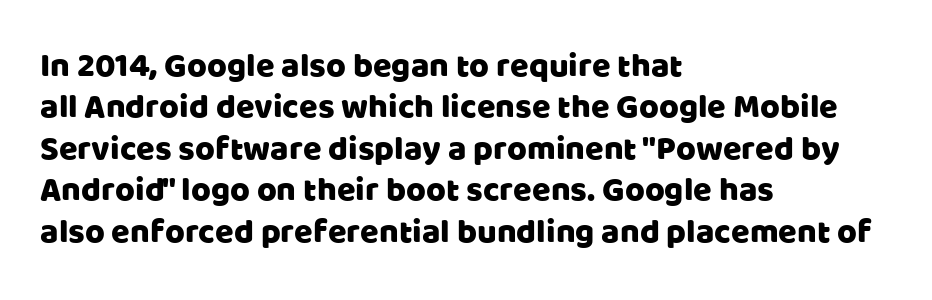
The image shows 34 px sans-serif type, upright; set left-aligned, line spacing 1.22x, normal letter spacing, not underlined; low stroke contrast and a large x-height.
